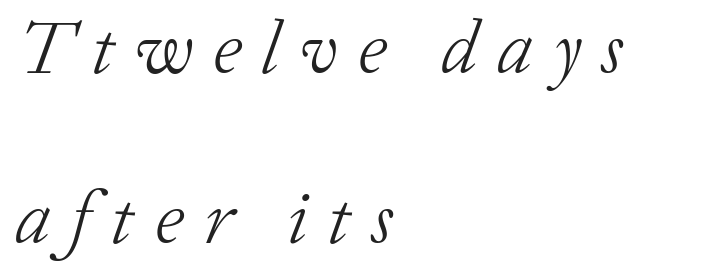
Q: Is the text bold? A: No.
Q: Is the text italic (slanted)? A: Yes, it leans right by about 20 degrees.
Q: Is the typeface a serif or a sans-serif typeface? A: Serif.
Q: Is the text underlined? A: No.
Q: How is the paragraph aligned? A: Left-aligned.
Q: Is the spacing between letters normal or unusually wide? A: Unusually wide.
Q: Is the spacing between lines tight, normal or loose? A: Loose.
Q: Width (condensed, normal, or wide)? A: Normal.
Q: Stroke contrast? A: Low.
Q: x-height? A: Medium.
Q: Monospaced? A: No.
